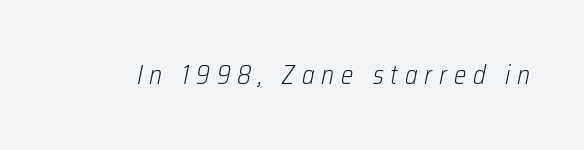
Notice how the stems are inclined rather than vertical — that's the hallmark of italics. Descenders are the only things crossing below the line. Display-style spreading of the glyphs; the letterfit is very open. The characters are drawn with everyday or finer stroke widths.
